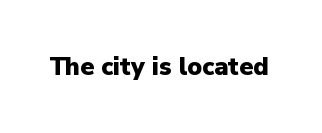
Q: Is the text bold? A: Yes.
Q: Is the text italic (slanted)? A: No, it is upright.
Q: Is the text underlined? A: No.
Q: Is the spacing between letters normal or unusually wide? A: Normal.
